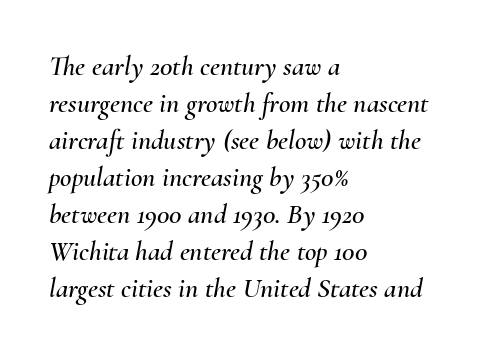
Q: Is the text italic (slanted)? A: Yes, it leans right by about 10 degrees.
Q: Is the text underlined? A: No.
Q: How is the paragraph aligned? A: Left-aligned.
Q: Is the spacing between letters normal or unusually wide? A: Normal.
Q: Is the spacing between lines tight, normal or loose? A: Normal.
Q: Width (condensed, normal, or wide)? A: Normal.
Q: Stroke contrast? A: Medium.
Q: x-height? A: Small.
Q: Monospaced? A: No.
